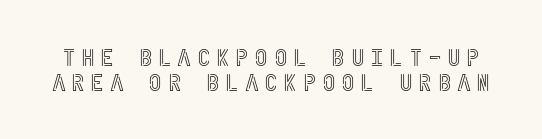
Ordinary non-slanted type is in use. The horizontal fit of the characters is loose and conspicuously gappy. If you measured baseline to baseline, you'd find a short distance. Only glyphs here, with clear space below each row.
